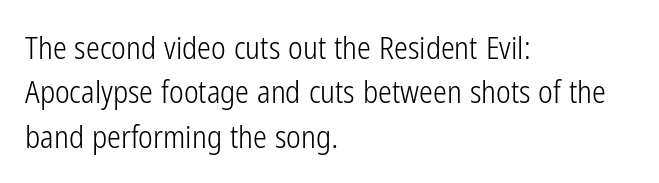
{"serif": "no", "italic": "no", "bold": "no", "weight": "light", "width": "condensed", "stroke_contrast": "low", "x_height": "medium", "monospaced": "no", "underline": "no", "align": "left", "line_spacing": "normal", "line_spacing_ratio": 1.43, "letter_spacing": "normal", "letter_spacing_em": 0.0, "glyph_px": 31}
